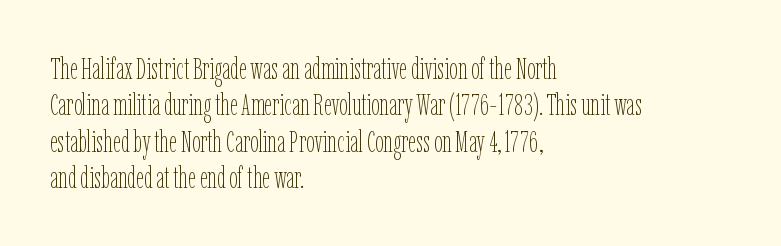
Q: Is the text bold? A: No.
Q: Is the text italic (slanted)? A: No, it is upright.
Q: Is the text underlined? A: No.
Q: How is the paragraph aligned? A: Left-aligned.
Q: Is the spacing between letters normal or unusually wide? A: Normal.
Q: Width (condensed, normal, or wide)? A: Condensed.
Q: Stroke contrast? A: Low.
Q: x-height? A: Medium.
Q: Monospaced? A: No.
